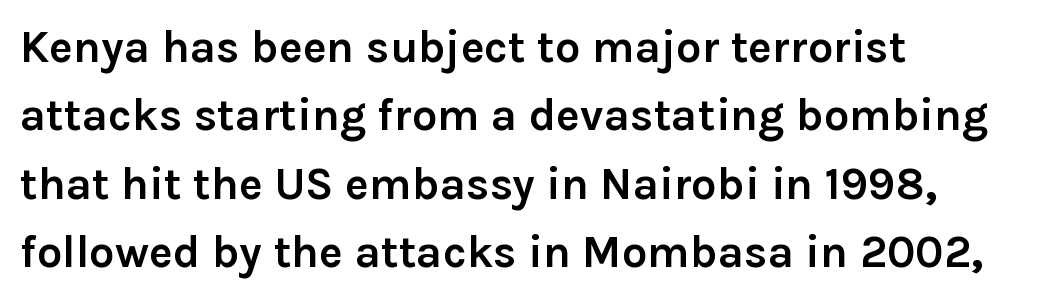
The image shows 45 px semibold sans-serif type, upright; set left-aligned, normal line spacing (1.52x), normal letter spacing, not underlined; low stroke contrast and a medium x-height.
